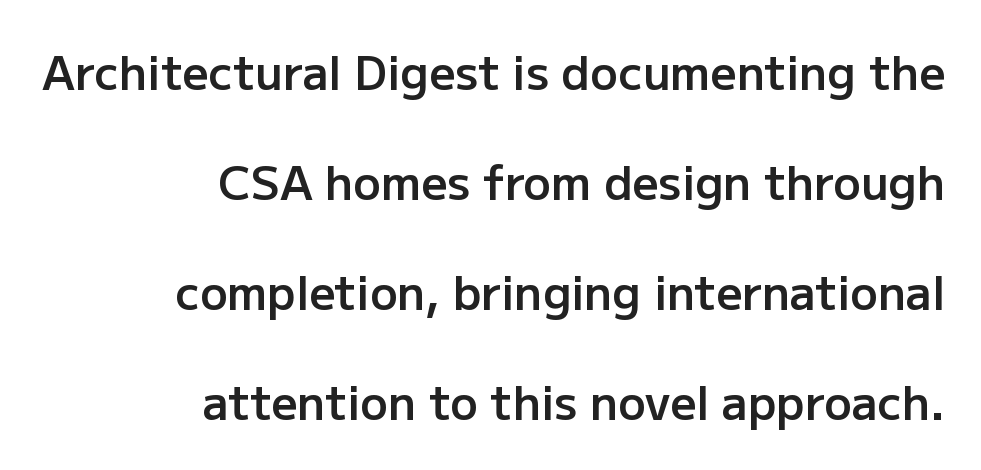
The image shows 46 px semibold sans-serif type, upright; set right-aligned, loose line spacing (2.39x), normal letter spacing, not underlined; low stroke contrast and a medium x-height.
